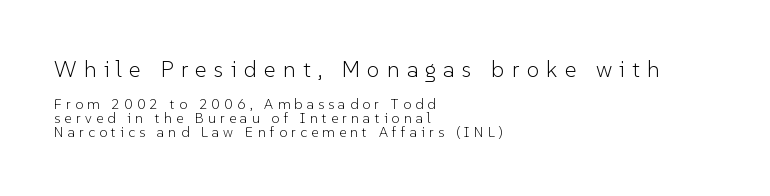
The image shows 23 px text type, upright; set left-aligned, tight line spacing (1.0x), unusually wide letter spacing (+0.31 em), not underlined; the first (top) block is 1.64x larger.
